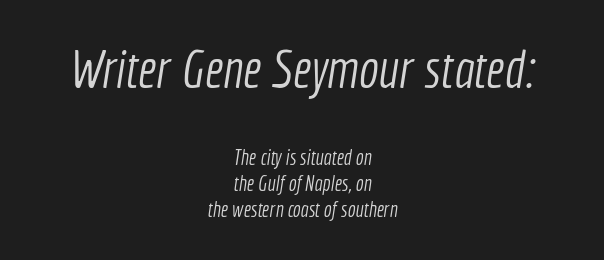
These lines are rendered in a variable-pitch font. Spacing between characters is what you'd get straight out of the box. Where is the straight margin? There isn't one; the lines are centered. Honestly, there is no underline to notice here at all.
